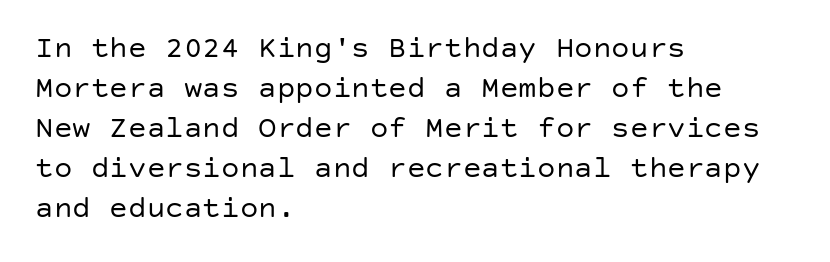
The rendering shows plain stroke endings on the letterforms — a sans-serif design. No heavy texture on the line: the type isn't bold. No word sits above an underline. Line starts are locked; line ends wander.
